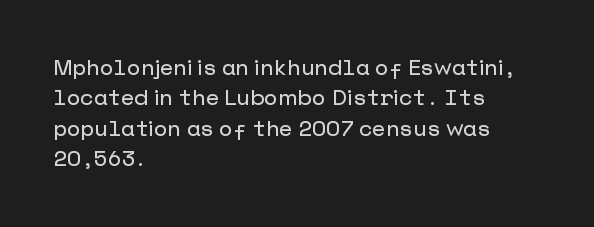
Q: Is the text italic (slanted)? A: No, it is upright.
Q: Is the text underlined? A: No.
Q: How is the paragraph aligned? A: Left-aligned.
Q: Is the spacing between letters normal or unusually wide? A: Normal.
Q: Is the spacing between lines tight, normal or loose? A: Normal.
